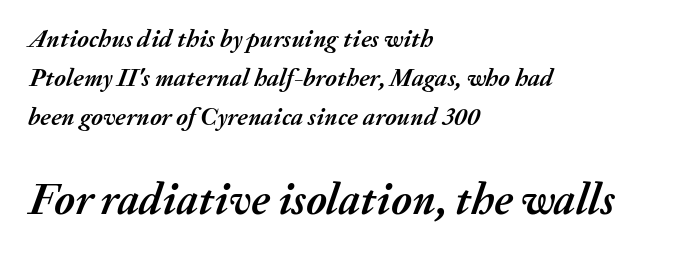
The strip under each line holds only bare page. The rendering uses a moderate line-height, typical for paragraphs. These lines are rendered in a variable-pitch font. Strong, thick strokes mark this as bold type.
